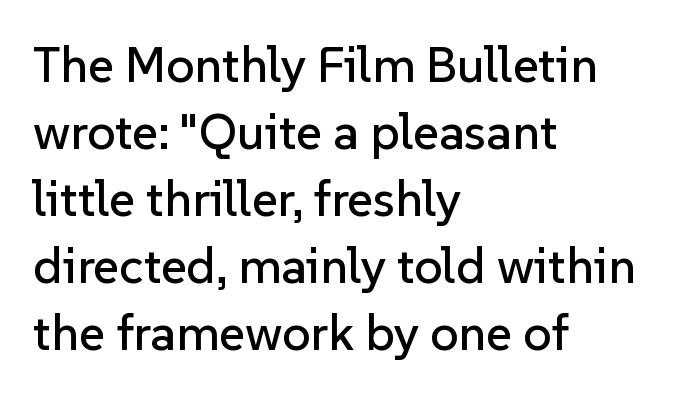
{"serif": "no", "italic": "no", "width": "normal", "stroke_contrast": "low", "x_height": "medium", "monospaced": "no", "underline": "no", "align": "left", "line_spacing": "normal", "line_spacing_ratio": 1.34, "letter_spacing": "normal", "letter_spacing_em": 0.0, "glyph_px": 50}
